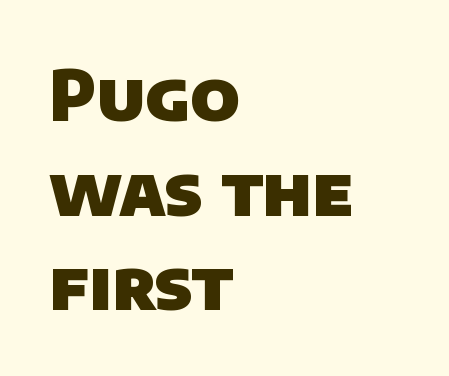
Regular leading. Proportional: the letters do not fall into vertical columns. The glyphs in this specimen are sans serif. The words here are not underlined. Nobody touched the tracking dial on this one. One-word summary of the alignment: left.
